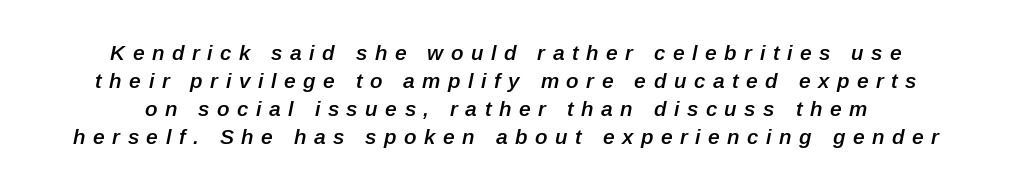
{"italic": "yes", "lean": "right", "slant_degrees": 12, "bold": "semi", "underline": "no", "align": "center", "line_spacing": "normal", "line_spacing_ratio": 1.33, "letter_spacing": "wide", "letter_spacing_em": 0.36, "glyph_px": 21}
